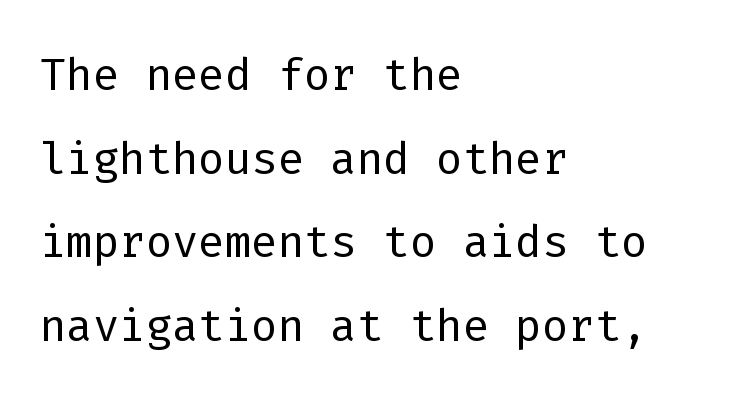
{"serif": "no", "italic": "no", "bold": "no", "weight": "light", "width": "normal", "stroke_contrast": "low", "x_height": "medium", "monospaced": "yes", "underline": "no", "align": "left", "line_spacing": "normal", "line_spacing_ratio": 1.35, "letter_spacing": "normal", "letter_spacing_em": 0.0, "glyph_px": 62}
